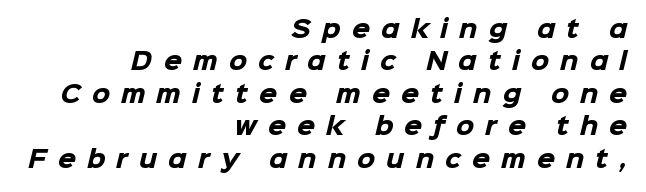
Q: Is the text bold? A: Yes.
Q: Is the text underlined? A: No.
Q: How is the paragraph aligned? A: Right-aligned.
Q: Is the spacing between letters normal or unusually wide? A: Unusually wide.
Q: Is the spacing between lines tight, normal or loose? A: Normal.
